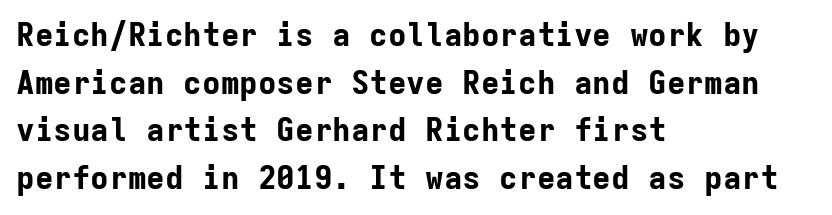
The image shows 31 px bold sans-serif type, upright, monospaced; set left-aligned, normal line spacing (1.54x), normal letter spacing, not underlined; low stroke contrast and a medium x-height.
